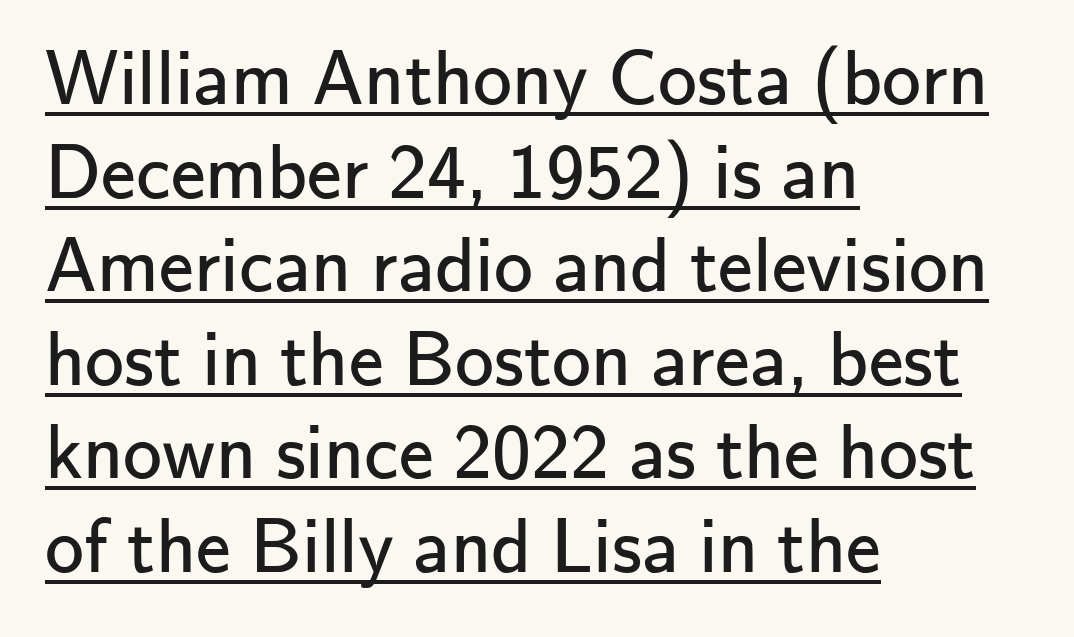
{"serif": "no", "italic": "no", "bold": "no", "weight": "regular", "width": "normal", "stroke_contrast": "low", "x_height": "small", "monospaced": "no", "underline": "yes", "align": "left", "line_spacing_ratio": 1.2, "letter_spacing": "normal", "letter_spacing_em": 0.0, "glyph_px": 78}
